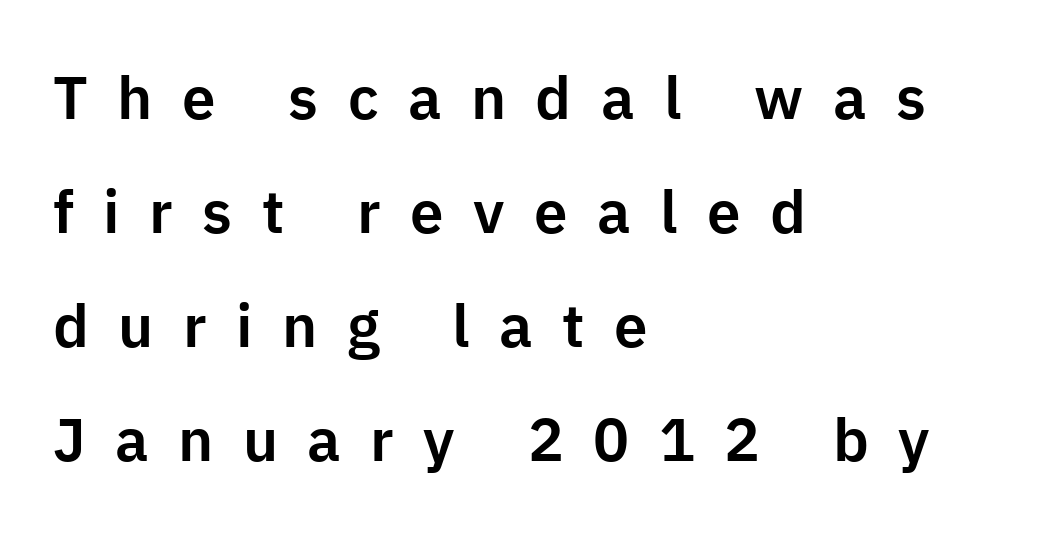
Q: Is the text italic (slanted)? A: No, it is upright.
Q: Is the typeface a serif or a sans-serif typeface? A: Sans-serif.
Q: Is the text underlined? A: No.
Q: How is the paragraph aligned? A: Left-aligned.
Q: Is the spacing between letters normal or unusually wide? A: Unusually wide.
Q: Is the spacing between lines tight, normal or loose? A: Loose.
Q: Width (condensed, normal, or wide)? A: Normal.
Q: Stroke contrast? A: Low.
Q: x-height? A: Medium.
Q: Monospaced? A: No.
